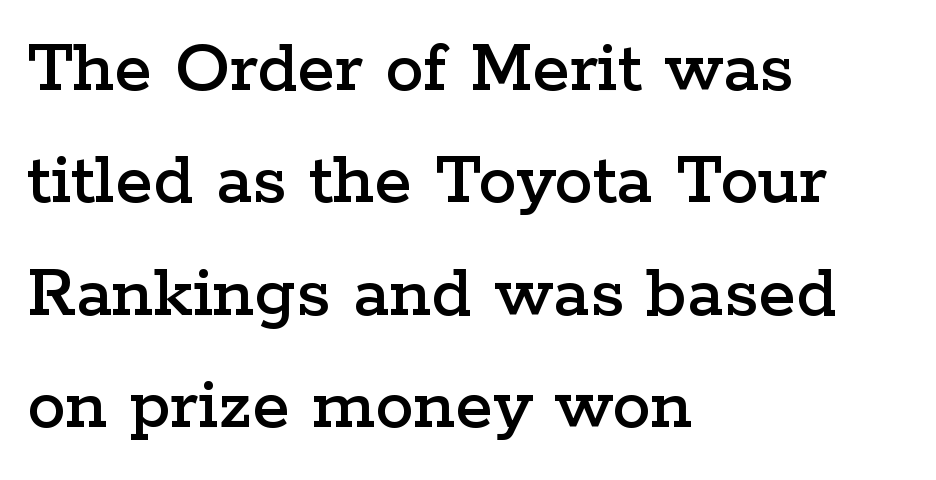
The image shows 77 px wide serif type, upright; set left-aligned, normal line spacing (1.46x), normal letter spacing, not underlined; low stroke contrast and a medium x-height.
